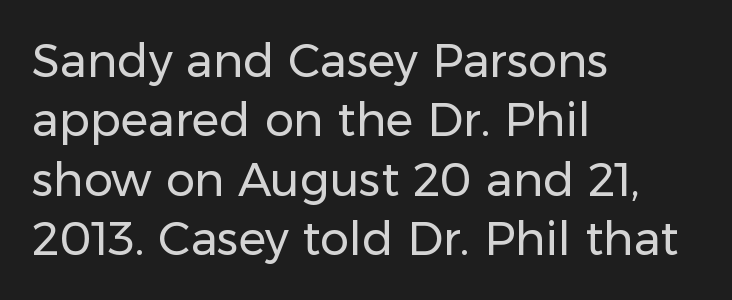
The image shows 46 px regular-weight sans-serif type, upright; set left-aligned, normal line spacing (1.29x), normal letter spacing, not underlined; low stroke contrast and a medium x-height.
